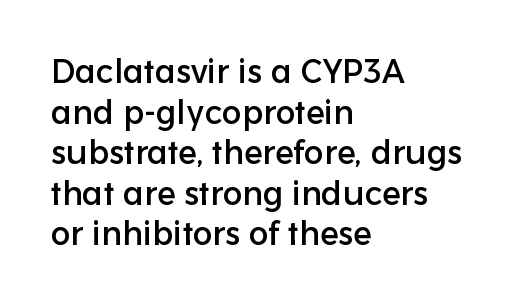
The image shows 33 px sans-serif type, upright; set left-aligned, line spacing 1.23x, normal letter spacing, not underlined; low stroke contrast and a medium x-height.
